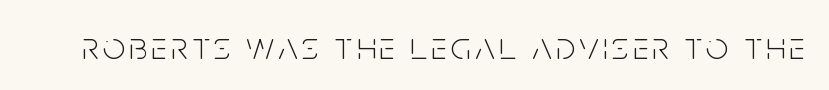
The words here are not underlined. Nope, not italic — everything's standing straight. Here the designer chose a conventional face with non-uniform glyph widths. Weight: regular or lighter. Look at the bottom of the vertical strokes: they stop flat, with no serifs.
